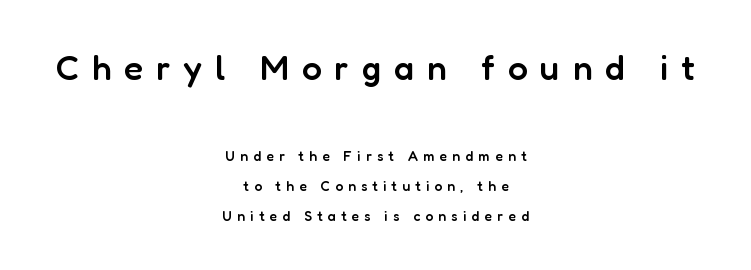
Q: Is the text bold? A: Semi-bold.
Q: Is the text italic (slanted)? A: No, it is upright.
Q: Is the typeface a serif or a sans-serif typeface? A: Sans-serif.
Q: Is the text underlined? A: No.
Q: How is the paragraph aligned? A: Centered.
Q: Is the spacing between letters normal or unusually wide? A: Unusually wide.
Q: Is the spacing between lines tight, normal or loose? A: Loose.
Q: Which block of text is set in a larger size, the first (top) or the second (bottom)? A: The first (top) one.
Q: Width (condensed, normal, or wide)? A: Normal.
Q: Stroke contrast? A: Low.
Q: x-height? A: Medium.
Q: Monospaced? A: No.
